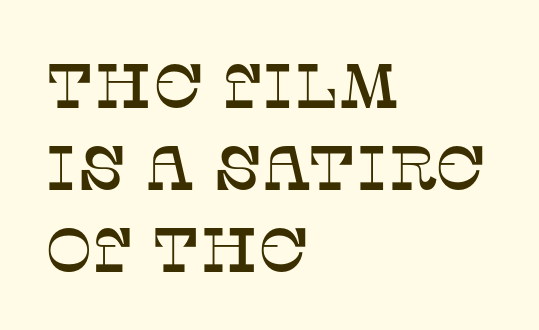
The image shows 63 px serif type, upright; set left-aligned, normal line spacing (1.3x), normal letter spacing, not underlined; low stroke contrast and a large x-height.
